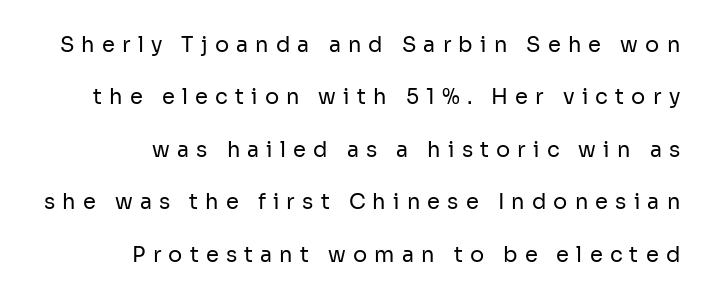
The image shows 21 px text type, upright; set right-aligned, loose line spacing (2.5x), unusually wide letter spacing (+0.34 em), not underlined.
